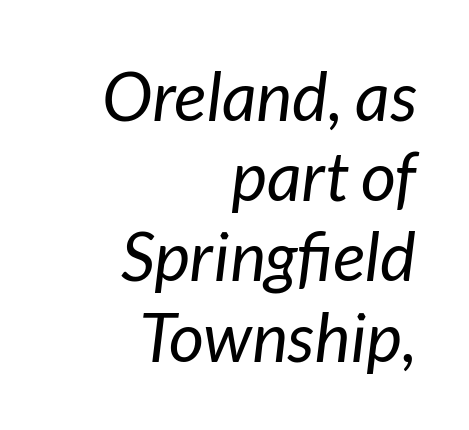
Q: Is the text bold? A: No.
Q: Is the text italic (slanted)? A: Yes, it leans right by about 7 degrees.
Q: Is the text underlined? A: No.
Q: How is the paragraph aligned? A: Right-aligned.
Q: Is the spacing between letters normal or unusually wide? A: Normal.
Q: Width (condensed, normal, or wide)? A: Normal.
Q: Stroke contrast? A: Low.
Q: x-height? A: Medium.
Q: Monospaced? A: No.
